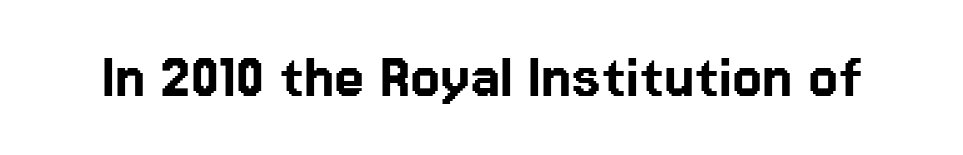
Note: no serifs on the glyphs. The foot of each line stays bare and open. The lettering stays uniformly vertical, giving the passage a roman look. Note the varied advance widths — an 'i' is clearly narrower than an 'm'. Characters follow at the spacing the type designer built in.
